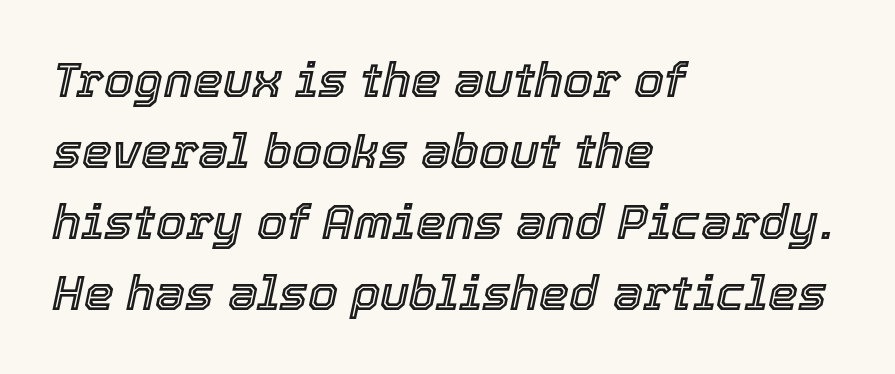
Q: Is the text italic (slanted)? A: Yes, it leans right by about 12 degrees.
Q: Is the text underlined? A: No.
Q: How is the paragraph aligned? A: Left-aligned.
Q: Is the spacing between letters normal or unusually wide? A: Normal.
Q: Is the spacing between lines tight, normal or loose? A: Normal.
Q: Width (condensed, normal, or wide)? A: Normal.
Q: x-height? A: Medium.
Q: Monospaced? A: No.
